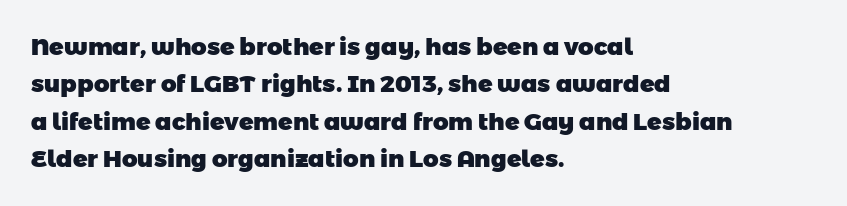
The image shows 24 px bold type; set left-aligned, normal line spacing (1.56x), normal letter spacing, not underlined.
